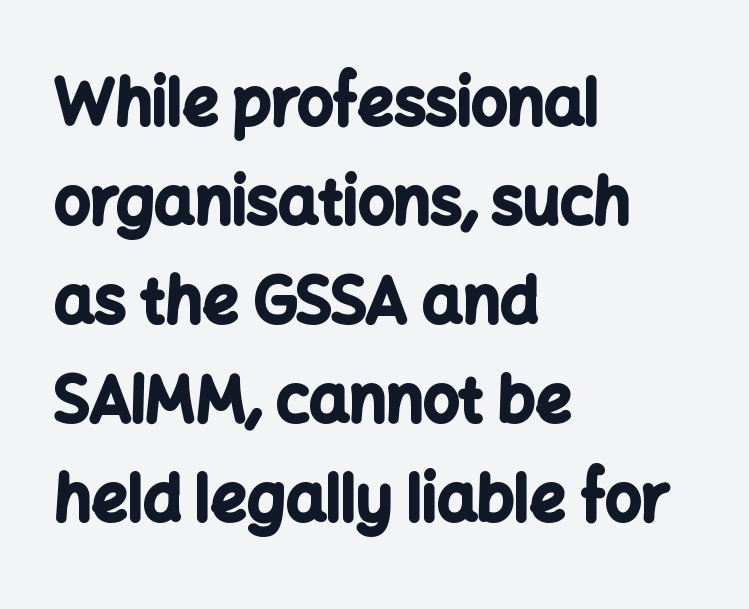
{"serif": "no", "italic": "no", "bold": "yes", "weight": "bold", "width": "normal", "stroke_contrast": "low", "x_height": "medium", "monospaced": "no", "underline": "no", "align": "left", "line_spacing": "normal", "line_spacing_ratio": 1.57, "letter_spacing": "normal", "letter_spacing_em": 0.0, "glyph_px": 63}
